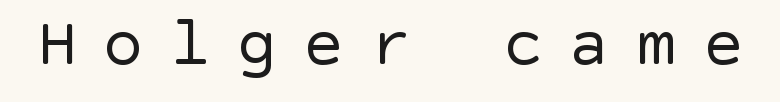
The image shows 68 px regular-weight sans-serif type, upright; set unusually wide letter spacing (+0.38 em), not underlined; a large x-height.
